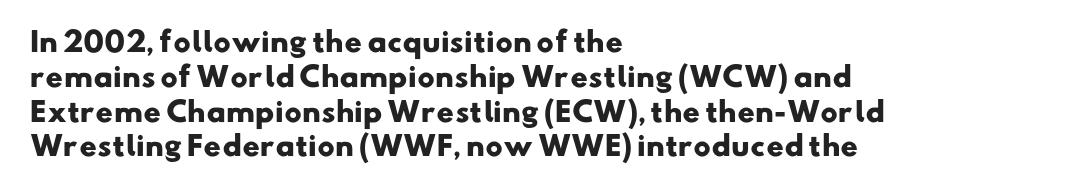
The image shows 27 px bold type; set left-aligned, normal line spacing (1.29x), normal letter spacing, not underlined.
